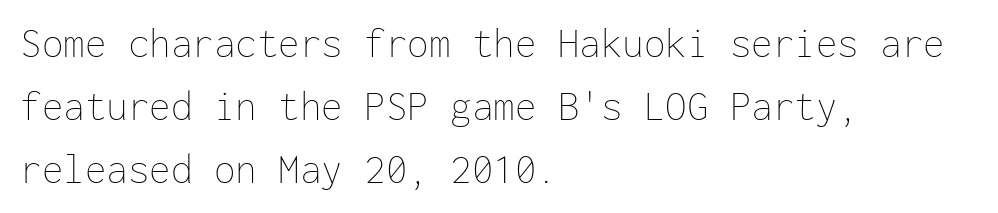
Q: Is the text bold? A: No.
Q: Is the text italic (slanted)? A: No, it is upright.
Q: Is the text underlined? A: No.
Q: How is the paragraph aligned? A: Left-aligned.
Q: Is the spacing between letters normal or unusually wide? A: Normal.
Q: Is the spacing between lines tight, normal or loose? A: Normal.
Q: Width (condensed, normal, or wide)? A: Normal.
Q: Stroke contrast? A: Low.
Q: x-height? A: Medium.
Q: Monospaced? A: Yes.
